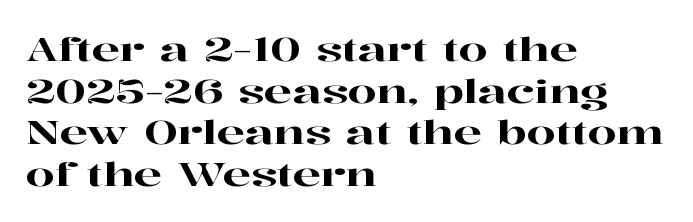
The image shows 33 px wide serif type, upright; set left-aligned, normal line spacing (1.26x), normal letter spacing, not underlined; high stroke contrast and a medium x-height.
